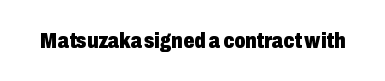
Q: Is the text bold? A: Yes.
Q: Is the text italic (slanted)? A: No, it is upright.
Q: Is the text underlined? A: No.
Q: Is the spacing between letters normal or unusually wide? A: Normal.
